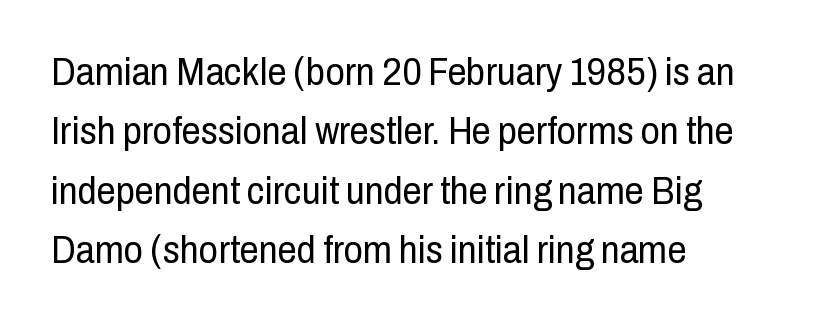
{"serif": "no", "italic": "no", "bold": "no", "weight": "regular", "width": "condensed", "stroke_contrast": "low", "x_height": "medium", "monospaced": "no", "underline": "no", "align": "left", "line_spacing": "normal", "line_spacing_ratio": 1.56, "letter_spacing": "normal", "letter_spacing_em": 0.0, "glyph_px": 38}
